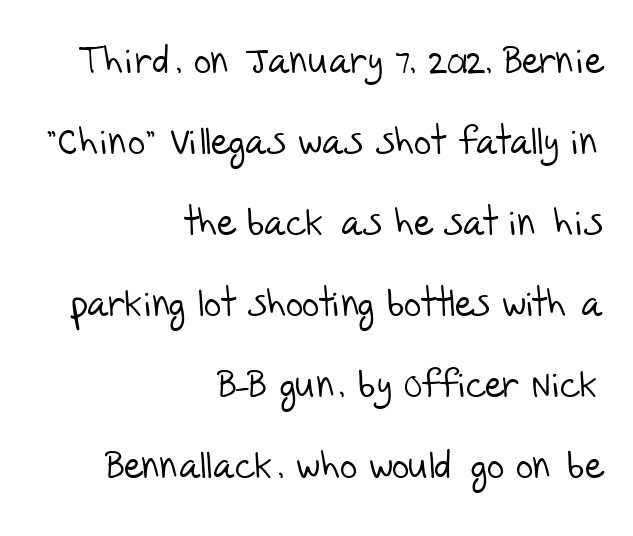
{"serif": "no", "bold": "no", "weight": "light", "width": "normal", "stroke_contrast": "low", "x_height": "large", "monospaced": "no", "underline": "no", "align": "right", "line_spacing": "loose", "line_spacing_ratio": 2.13, "letter_spacing": "normal", "letter_spacing_em": 0.0, "glyph_px": 38}
